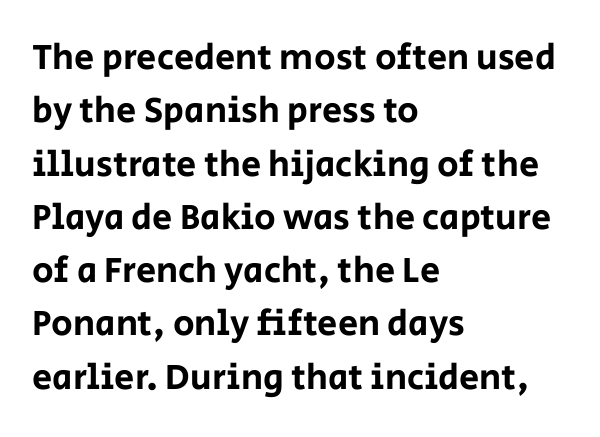
{"serif": "no", "italic": "no", "width": "normal", "stroke_contrast": "low", "x_height": "large", "monospaced": "no", "underline": "no", "align": "left", "line_spacing": "normal", "line_spacing_ratio": 1.48, "letter_spacing": "normal", "letter_spacing_em": 0.0, "glyph_px": 36}
